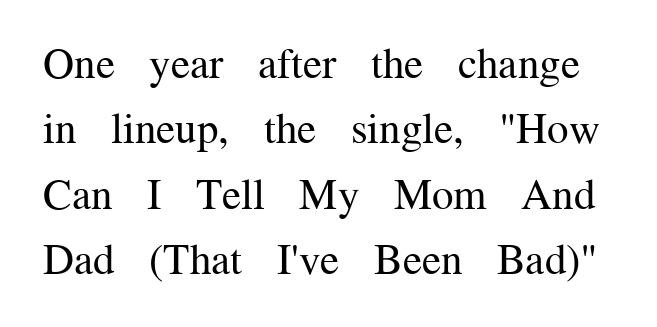
Q: Is the text bold? A: No.
Q: Is the text italic (slanted)? A: No, it is upright.
Q: Is the typeface a serif or a sans-serif typeface? A: Serif.
Q: Is the text underlined? A: No.
Q: Is the spacing between letters normal or unusually wide? A: Normal.
Q: Is the spacing between lines tight, normal or loose? A: Normal.
Q: Width (condensed, normal, or wide)? A: Normal.
Q: Stroke contrast? A: Medium.
Q: x-height? A: Medium.
Q: Monospaced? A: No.
